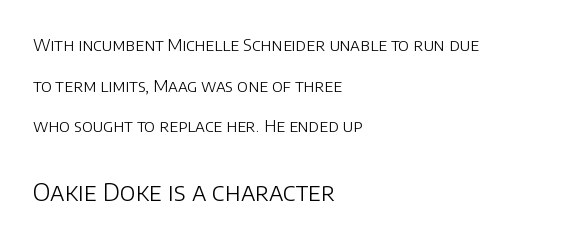
{"italic": "no", "bold": "no", "underline": "no", "align": "left", "line_spacing": "loose", "line_spacing_ratio": 2.39, "letter_spacing": "normal", "letter_spacing_em": 0.0, "larger_block": "second", "size_ratio": 1.47, "glyph_px": 25}
